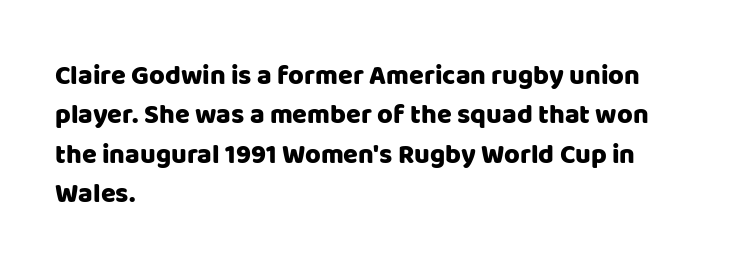
{"italic": "no", "underline": "no", "align": "left", "line_spacing": "normal", "line_spacing_ratio": 1.46, "letter_spacing": "normal", "letter_spacing_em": 0.0, "glyph_px": 27}
